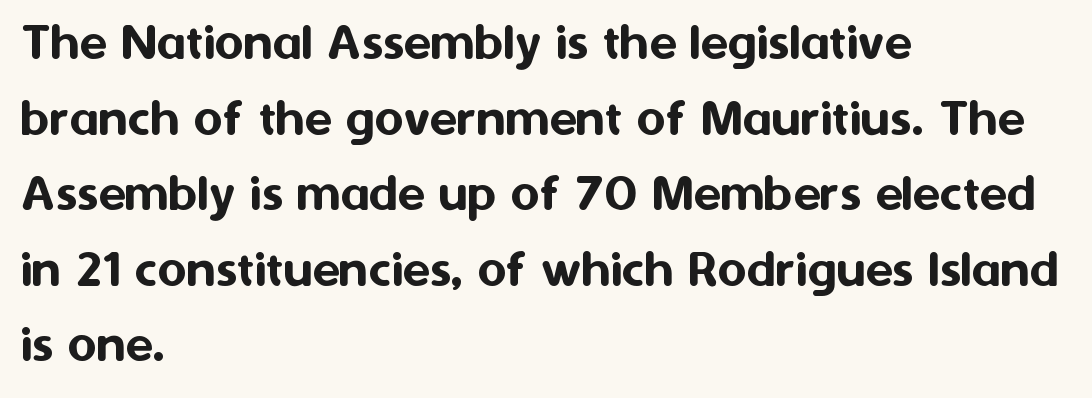
One glance says typical: line gaps are just what's usual. Caption: standard tracking, unaltered. Unlike italic type, these characters show no tilt at all. Serifs: no, the terminals of the letterforms are clean.
